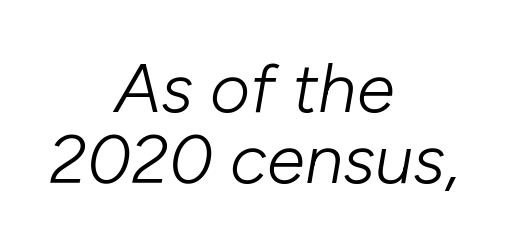
No chunkiness to these letters — they're not bold. Students, note that the glyphs here touch the page at normal intervals. The passage is arranged like a title page — every line centered. Is this a fixed-width face? No — the glyphs have proportional, varying widths. Does the lettering tilt? It does — this is italic.
